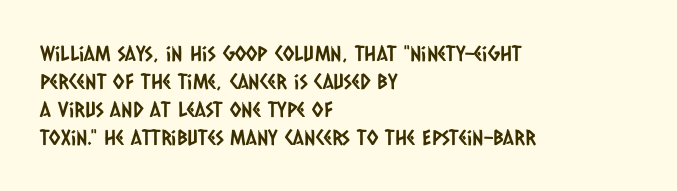
Beneath every word, the page is bare. Each word holds together tightly as a unit, with standard inter-letter gaps. Evenly set lines give the paragraph a standard silhouette. The passage is arranged the way most books set body copy — flush left.
